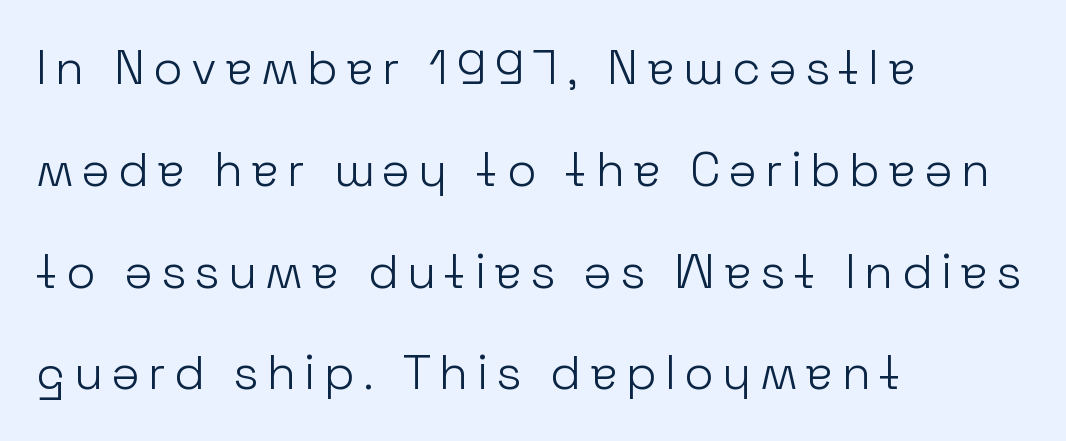
The rendering uses natural spacing where letterforms have individual widths. In CSS terms this would be text-align: left. Check where the strokes stop: nothing finishes them off — pure sans. Caption: face not bold, strokes unweighted. Italic: no, the glyphs are upright roman.
